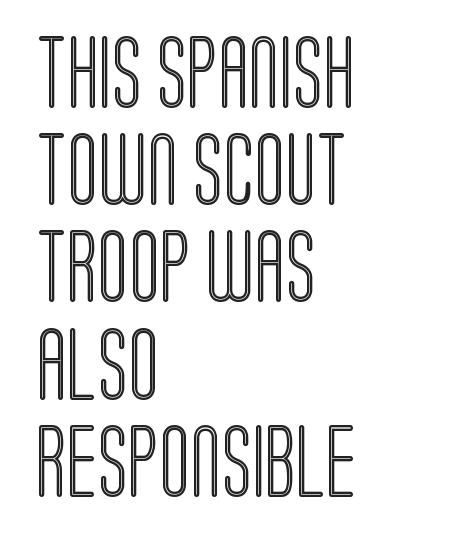
The image shows 72 px condensed type, upright; set left-aligned, normal line spacing (1.35x), normal letter spacing, not underlined; a large x-height.
